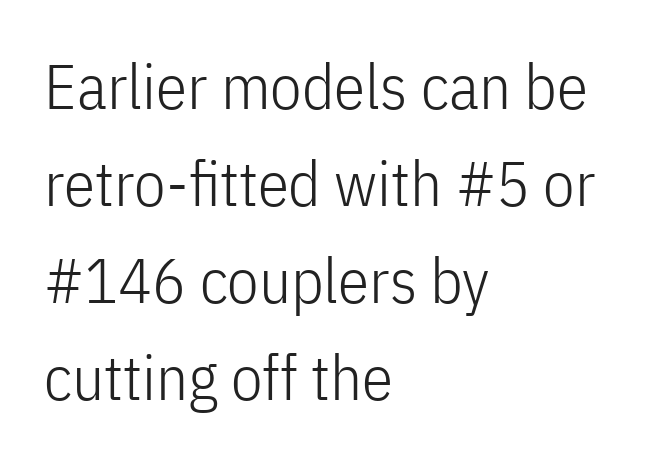
Heft: none added — not bold. Just letters on the line, the space beneath them empty. The face used here is rendered with its standard letterfit. I'd call this a sans setting — the letters go barefoot.
